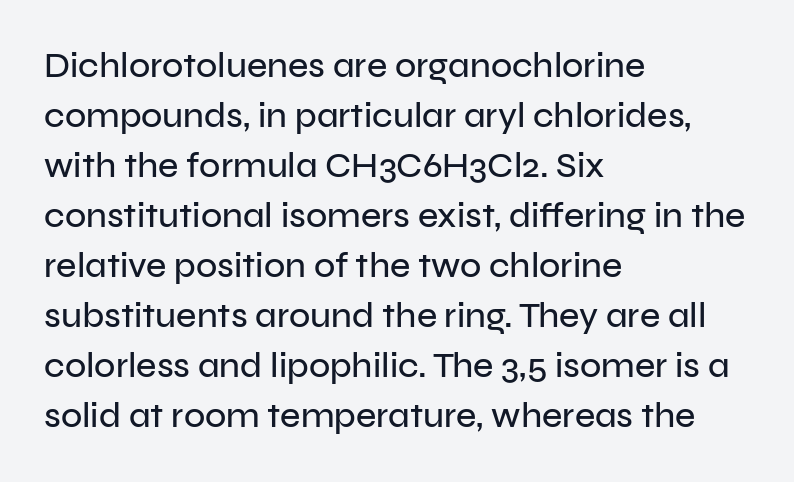
The passage shown is typed in a proportional face where columns would drift. No word sits above an underline. The lines are quadded left. The typography opts for an upright posture over an oblique one. Unlike a traditional serif, this face leaves its strokes unadorned. One glance says typical: line gaps are just what's usual.
